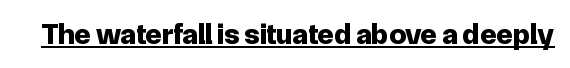
{"serif": "no", "italic": "no", "bold": "yes", "weight": "bold", "width": "normal", "stroke_contrast": "low", "x_height": "medium", "monospaced": "no", "underline": "yes", "letter_spacing": "normal", "letter_spacing_em": 0.0, "glyph_px": 30}
